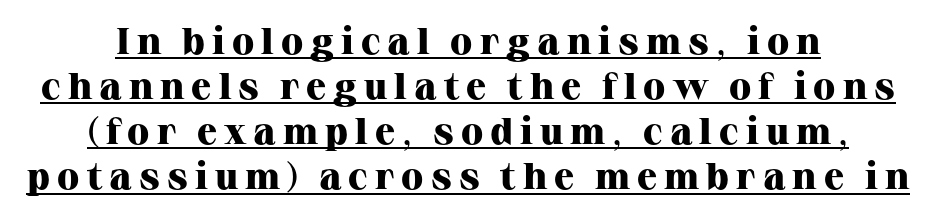
The image shows 37 px heavy serif type, upright; set centered, line spacing 1.22x, underlined; high stroke contrast and a medium x-height.
